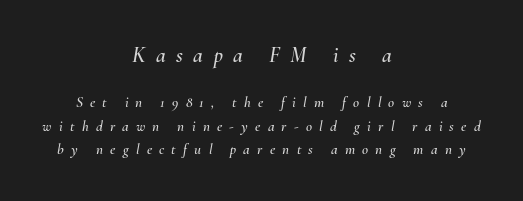
{"italic": "yes", "lean": "right", "slant_degrees": 10, "underline": "no", "align": "center", "line_spacing": "normal", "line_spacing_ratio": 1.57, "letter_spacing": "wide", "letter_spacing_em": 0.48, "larger_block": "first", "size_ratio": 1.47, "glyph_px": 22}
